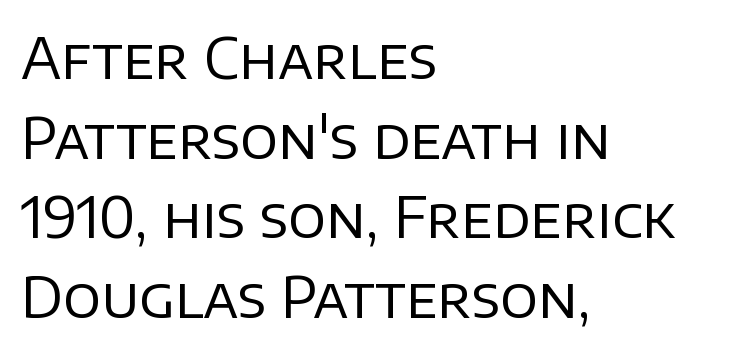
Q: Is the text bold? A: No.
Q: Is the text italic (slanted)? A: No, it is upright.
Q: Is the typeface a serif or a sans-serif typeface? A: Sans-serif.
Q: Is the text underlined? A: No.
Q: How is the paragraph aligned? A: Left-aligned.
Q: Is the spacing between letters normal or unusually wide? A: Normal.
Q: Is the spacing between lines tight, normal or loose? A: Normal.
Q: Width (condensed, normal, or wide)? A: Normal.
Q: Stroke contrast? A: Low.
Q: x-height? A: Large.
Q: Monospaced? A: No.
